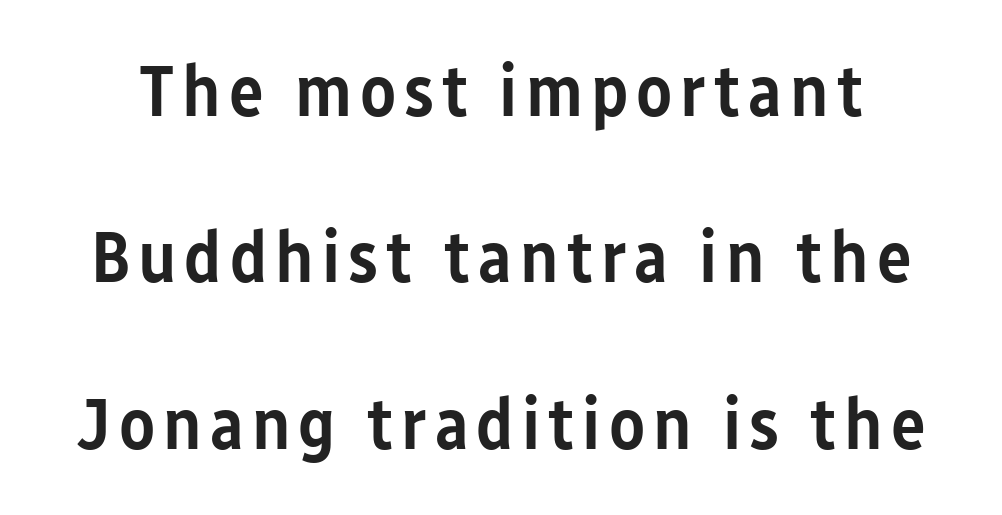
The image shows 73 px semibold, condensed sans-serif type, upright; set loose line spacing (2.28x), not underlined; low stroke contrast and a medium x-height.
